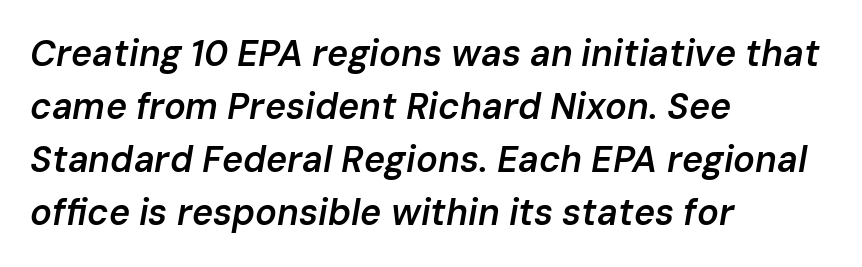
Q: Is the text bold? A: Semi-bold.
Q: Is the text italic (slanted)? A: Yes, it leans right by about 10 degrees.
Q: Is the text underlined? A: No.
Q: How is the paragraph aligned? A: Left-aligned.
Q: Is the spacing between letters normal or unusually wide? A: Normal.
Q: Is the spacing between lines tight, normal or loose? A: Normal.
Q: Width (condensed, normal, or wide)? A: Normal.
Q: Stroke contrast? A: Low.
Q: x-height? A: Medium.
Q: Monospaced? A: No.
